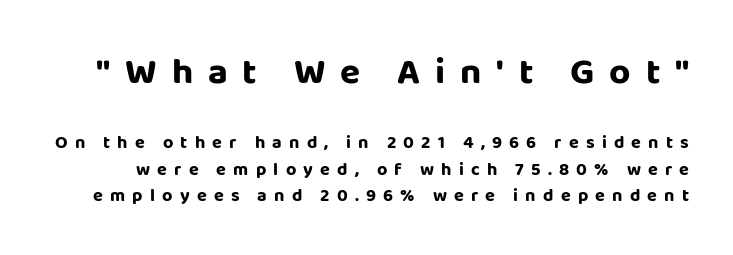
Q: Is the text bold? A: Yes.
Q: Is the text italic (slanted)? A: No, it is upright.
Q: Is the typeface a serif or a sans-serif typeface? A: Sans-serif.
Q: Is the text underlined? A: No.
Q: Is the spacing between letters normal or unusually wide? A: Unusually wide.
Q: Is the spacing between lines tight, normal or loose? A: Normal.
Q: Which block of text is set in a larger size, the first (top) or the second (bottom)? A: The first (top) one.
Q: Width (condensed, normal, or wide)? A: Normal.
Q: Stroke contrast? A: Low.
Q: x-height? A: Large.
Q: Monospaced? A: No.
